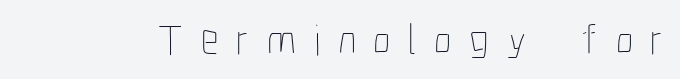
Bare-footed words on every line. No chunkiness to these letters — they're not bold. Spacing verdict: proportional, widths tailored to each character. It's the straight-up-and-down kind of type. Does extra space separate the letters? Yes, quite a lot of it.
